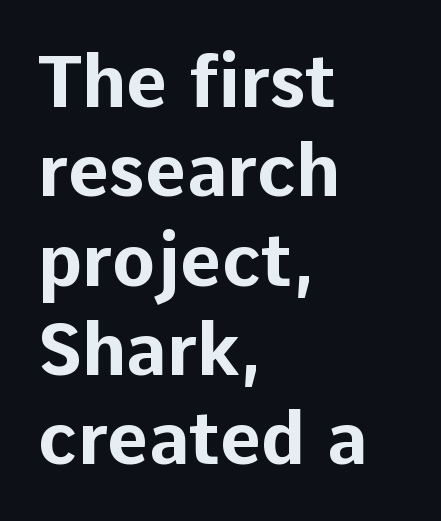
{"serif": "no", "italic": "no", "bold": "yes", "weight": "bold", "width": "normal", "stroke_contrast": "low", "x_height": "medium", "monospaced": "no", "underline": "no", "align": "left", "line_spacing_ratio": 1.24, "letter_spacing": "normal", "letter_spacing_em": 0.0, "glyph_px": 72}
